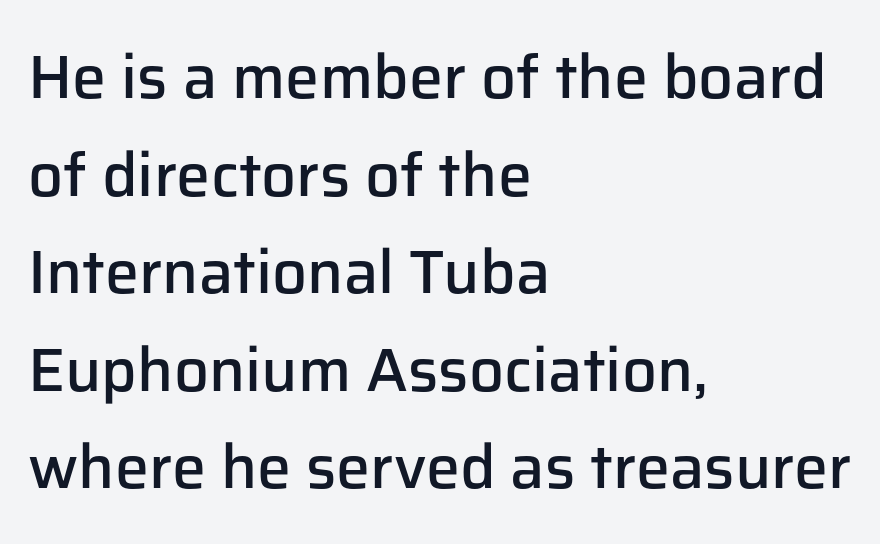
The image shows 61 px semibold sans-serif type, upright; set left-aligned, normal line spacing (1.6x), normal letter spacing, not underlined; low stroke contrast and a medium x-height.
